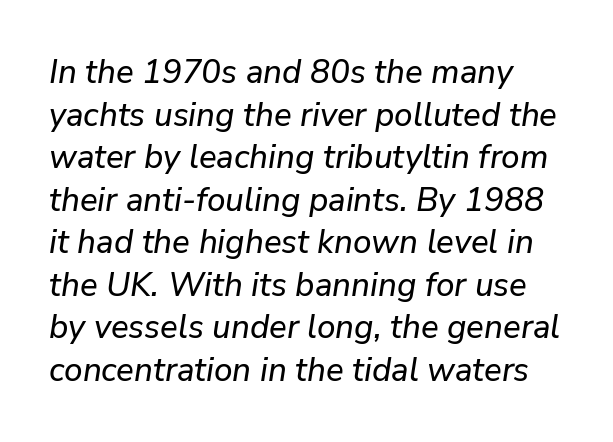
The image shows 33 px text type, italic (leaning right); set normal line spacing (1.29x), normal letter spacing, not underlined; low stroke contrast and a medium x-height.
